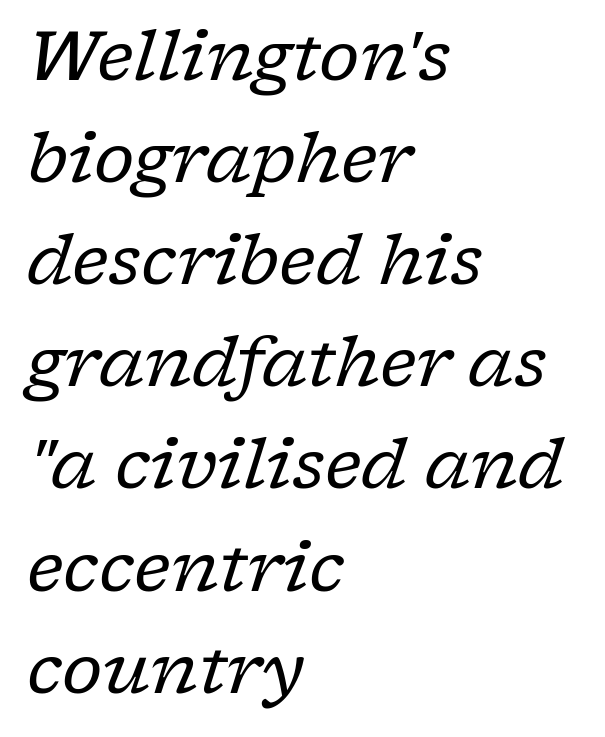
Looking at the ascenders, they clearly lean. Observe the ordinary spacing: letters are neighbours, not strangers. Horizontal alignment here is leftward, the default for most running prose. The space beneath each line is pristine and unruled. Look at the bottom of the vertical strokes: they flare into serifs here. The letters look calm and open, with moderate or lighter stems.
